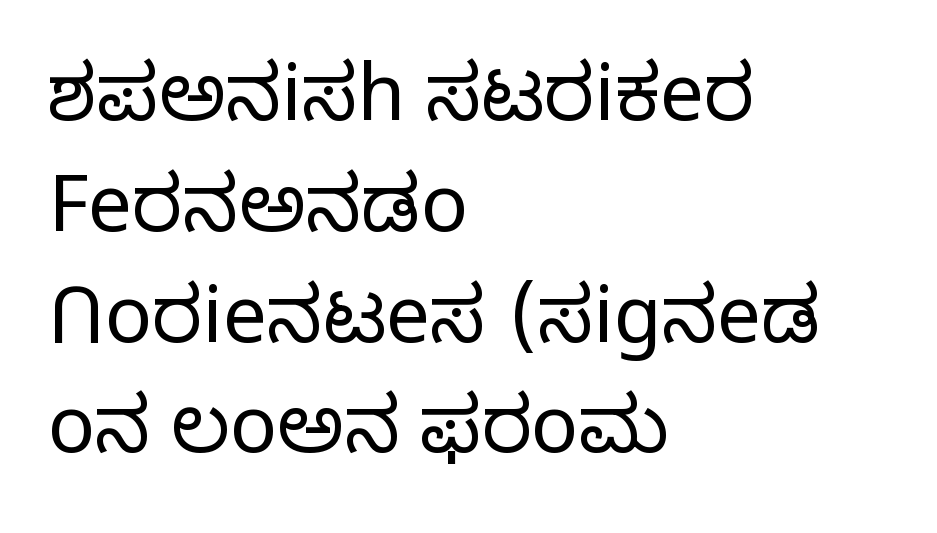
{"serif": "no", "italic": "no", "bold": "no", "weight": "light", "width": "normal", "stroke_contrast": "low", "x_height": "medium", "monospaced": "no", "underline": "no", "align": "left", "line_spacing": "normal", "line_spacing_ratio": 1.42, "letter_spacing": "normal", "letter_spacing_em": 0.0, "glyph_px": 78}
